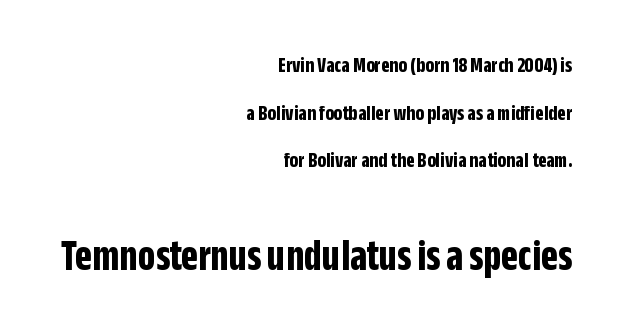
{"serif": "no", "italic": "no", "bold": "yes", "weight": "bold", "width": "condensed", "stroke_contrast": "low", "x_height": "large", "monospaced": "no", "underline": "no", "align": "right", "line_spacing": "loose", "line_spacing_ratio": 2.17, "letter_spacing": "normal", "letter_spacing_em": 0.0, "larger_block": "second", "size_ratio": 2.0, "glyph_px": 44}
